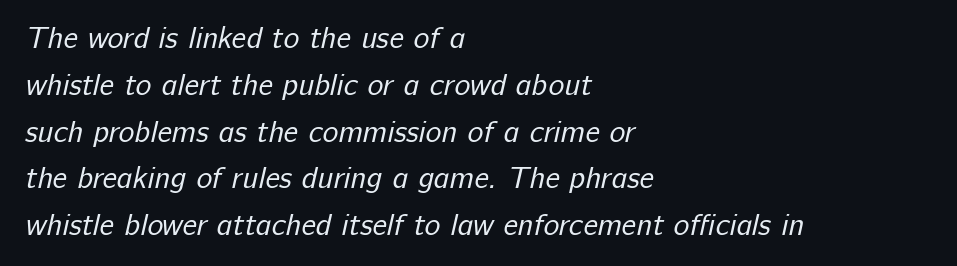
Does the type have serifs? No, each stem ends abruptly. Clear beneath every line of the passage. Stems here are at most as thick as an everyday book face. Proportional: the letters do not fall into vertical columns. The passage is arranged the way most books set body copy — flush left. Notice how descenders clear the ascenders below comfortably — that's standard leading.
